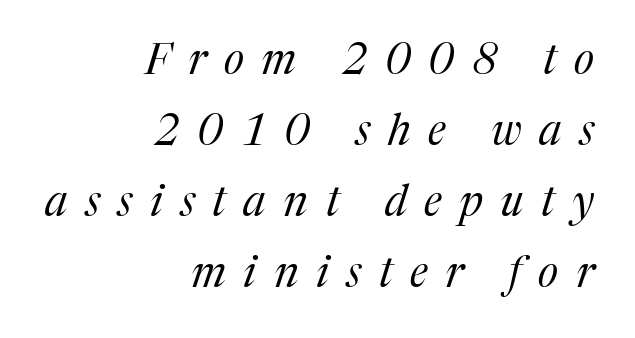
{"serif": "yes", "italic": "yes", "lean": "right", "slant_degrees": 17, "bold": "no", "weight": "regular", "width": "normal", "stroke_contrast": "medium", "x_height": "medium", "monospaced": "no", "underline": "no", "align": "right", "line_spacing": "normal", "line_spacing_ratio": 1.65, "letter_spacing": "wide", "letter_spacing_em": 0.41, "glyph_px": 43}
